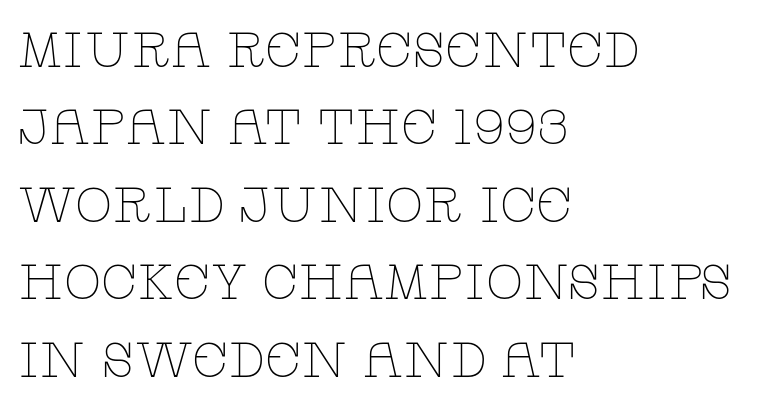
Visually the block forms a straight wall on the left and a jagged coastline on the right. Do the letters lean? They stand straight. What kind of face is this? One with serifs. Nobody drew a line under any word here.
